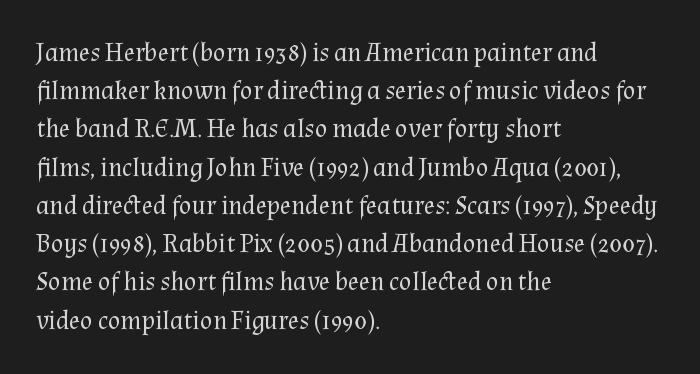
The vertical gap from one line to the next is medium. Quick note: underline off. The characters are drawn with everyday or finer stroke widths. A typesetter would mark this as roman, not italic. Caption: multi-line text, flush left, ragged right.
